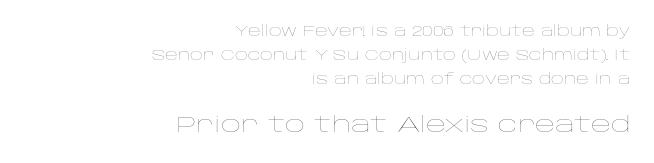
Q: Is the text bold? A: No.
Q: Is the text italic (slanted)? A: No, it is upright.
Q: Is the text underlined? A: No.
Q: How is the paragraph aligned? A: Right-aligned.
Q: Is the spacing between letters normal or unusually wide? A: Normal.
Q: Which block of text is set in a larger size, the first (top) or the second (bottom)? A: The second (bottom) one.
